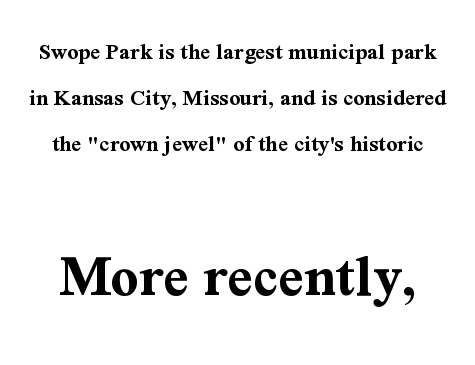
{"serif": "yes", "italic": "no", "bold": "yes", "weight": "bold", "width": "normal", "stroke_contrast": "medium", "x_height": "medium", "monospaced": "no", "underline": "no", "line_spacing": "loose", "line_spacing_ratio": 1.92, "letter_spacing": "normal", "letter_spacing_em": 0.0, "larger_block": "second", "size_ratio": 2.54, "glyph_px": 61}
